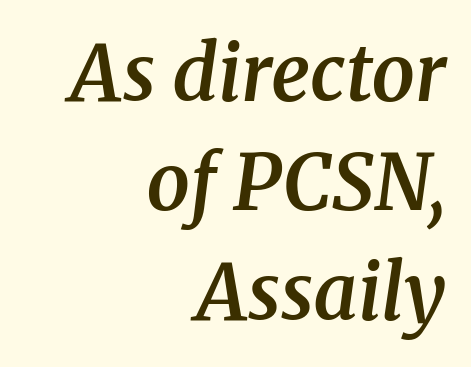
The face used here is seriffed, in the tradition of book romans. One-word summary of the alignment: right. Honestly, there is no underline to notice here at all. Emphasis-style slanted type is in use. Each new line begins a customary step beneath the previous one.
